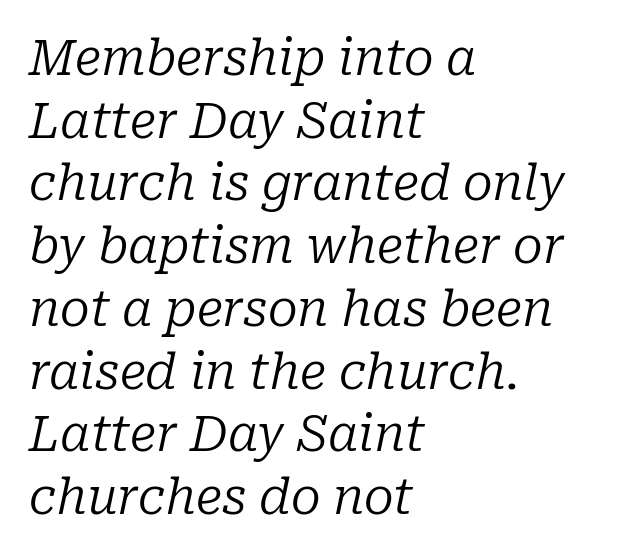
The image shows 49 px regular-weight serif type, italic (leaning right); set left-aligned, normal line spacing (1.28x), normal letter spacing, not underlined; low stroke contrast and a medium x-height.
